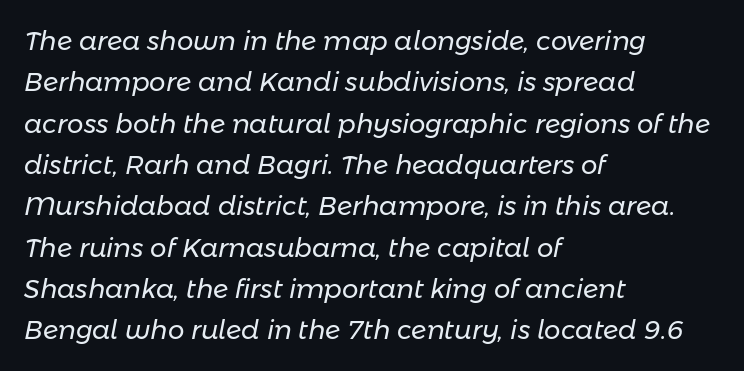
{"italic": "yes", "lean": "right", "slant_degrees": 11, "bold": "no", "underline": "no", "align": "left", "line_spacing": "normal", "line_spacing_ratio": 1.59, "letter_spacing": "normal", "letter_spacing_em": 0.0, "glyph_px": 26}
